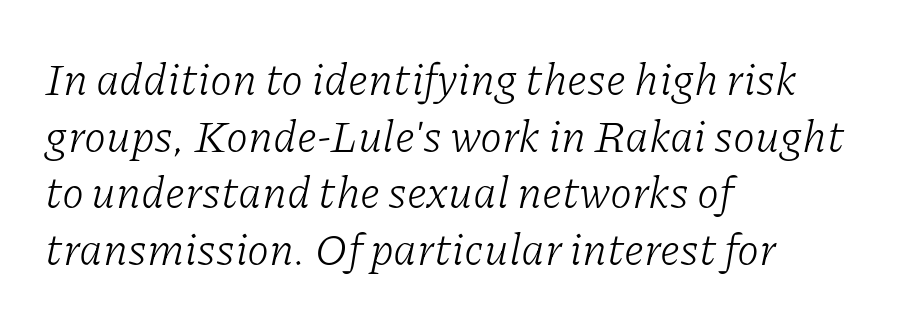
Q: Is the text bold? A: No.
Q: Is the text italic (slanted)? A: Yes, it leans right by about 11 degrees.
Q: Is the typeface a serif or a sans-serif typeface? A: Serif.
Q: Is the text underlined? A: No.
Q: How is the paragraph aligned? A: Left-aligned.
Q: Is the spacing between letters normal or unusually wide? A: Normal.
Q: Is the spacing between lines tight, normal or loose? A: Normal.
Q: Width (condensed, normal, or wide)? A: Normal.
Q: Stroke contrast? A: Low.
Q: x-height? A: Medium.
Q: Monospaced? A: No.
